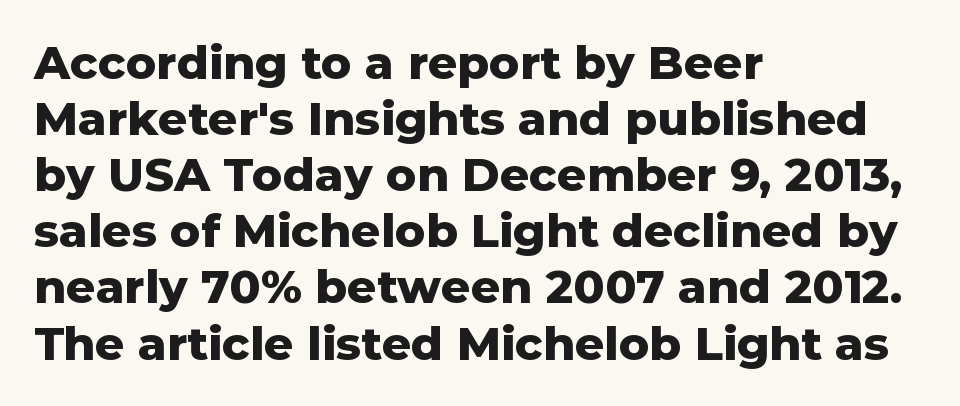
The compositor pushed each line to the left boundary. Only glyphs here, with clear space below each row. Tracking value appears to be zero — textbook default spacing. This sample has the flowing, uneven cadence of proportional lettering.
